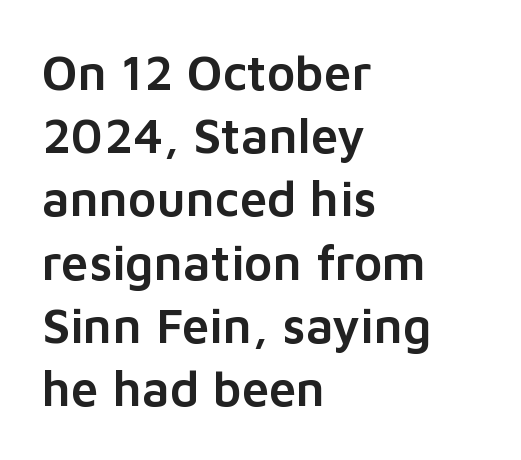
Q: Is the text italic (slanted)? A: No, it is upright.
Q: Is the typeface a serif or a sans-serif typeface? A: Sans-serif.
Q: Is the text underlined? A: No.
Q: How is the paragraph aligned? A: Left-aligned.
Q: Is the spacing between letters normal or unusually wide? A: Normal.
Q: Is the spacing between lines tight, normal or loose? A: Normal.
Q: Width (condensed, normal, or wide)? A: Normal.
Q: Stroke contrast? A: Low.
Q: x-height? A: Medium.
Q: Monospaced? A: No.
